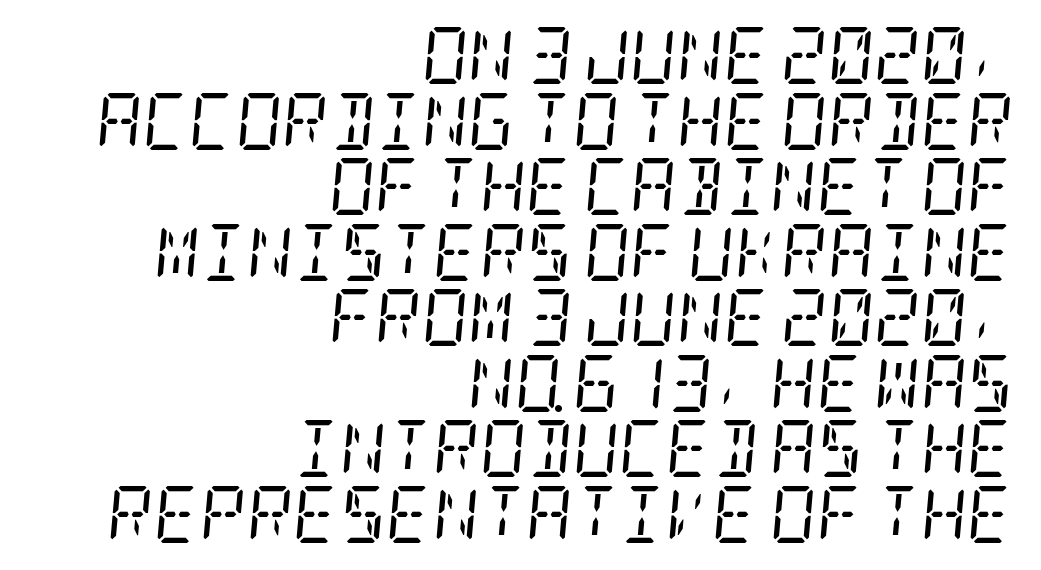
The image shows 57 px regular-weight, condensed serif type, italic (leaning right); set right-aligned, tight line spacing (1.15x), normal letter spacing, not underlined; low stroke contrast and a large x-height.
